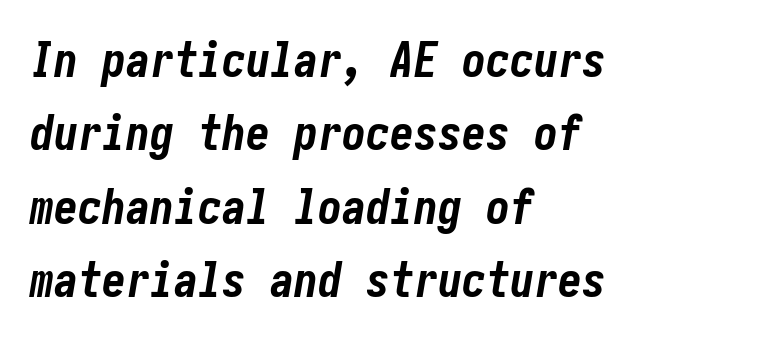
{"italic": "yes", "lean": "right", "slant_degrees": 10, "bold": "yes", "weight": "bold", "width": "condensed", "stroke_contrast": "low", "x_height": "medium", "underline": "no", "align": "left", "line_spacing": "normal", "line_spacing_ratio": 1.53, "letter_spacing": "normal", "letter_spacing_em": 0.0, "glyph_px": 48}
